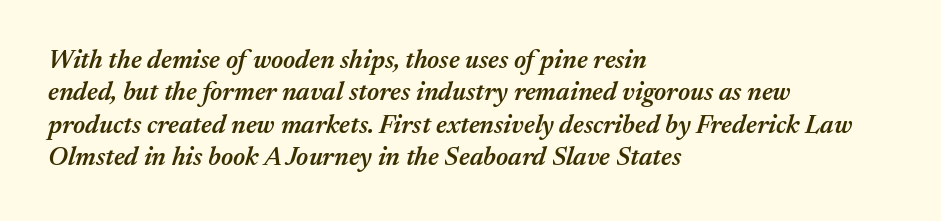
{"italic": "yes", "lean": "right", "slant_degrees": 17, "bold": "semi", "underline": "no", "align": "left", "line_spacing": "normal", "line_spacing_ratio": 1.25, "letter_spacing": "normal", "letter_spacing_em": 0.0, "glyph_px": 26}
